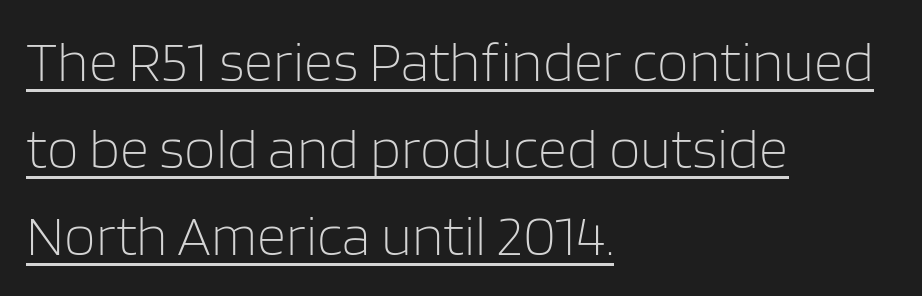
The image shows 57 px light sans-serif type, upright; set left-aligned, normal line spacing (1.53x), normal letter spacing, underlined; low stroke contrast and a large x-height.
